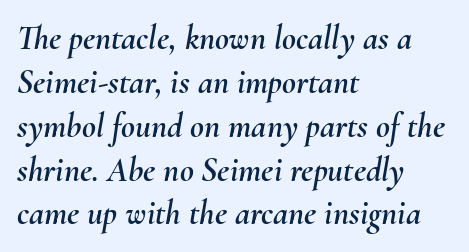
The image shows 34 px text type, italic (leaning right); set left-aligned, normal line spacing (1.29x), normal letter spacing, not underlined; medium stroke contrast and a small x-height.
